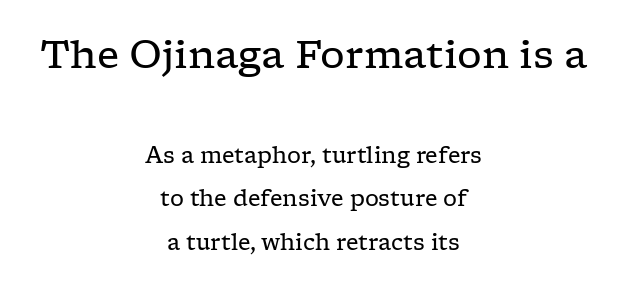
Loosely led — the rows are spread out. Look at the tracking — it's just the regular setting, nothing added. Alignment: centered. It's the straight-up-and-down kind of type. The more generous point size was reserved for the upper chunk.
